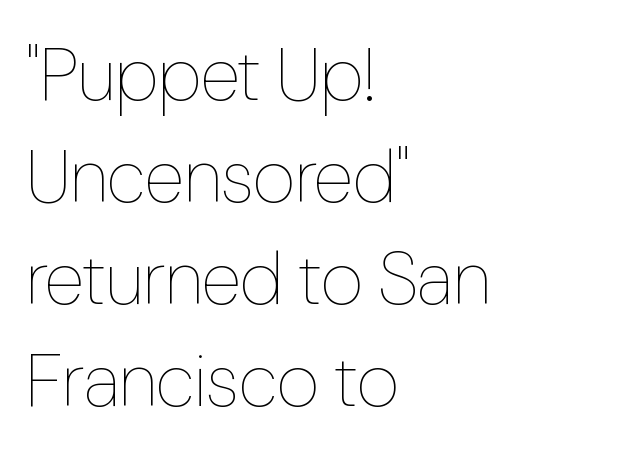
{"italic": "no", "bold": "no", "weight": "thin", "width": "condensed", "stroke_contrast": "low", "x_height": "medium", "monospaced": "no", "underline": "no", "align": "left", "line_spacing": "normal", "line_spacing_ratio": 1.38, "letter_spacing": "normal", "letter_spacing_em": 0.0, "glyph_px": 74}
